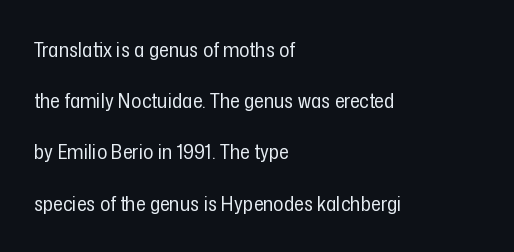
{"italic": "no", "bold": "no", "underline": "no", "align": "left", "line_spacing": "loose", "line_spacing_ratio": 2.44, "letter_spacing": "normal", "letter_spacing_em": 0.0, "glyph_px": 21}
